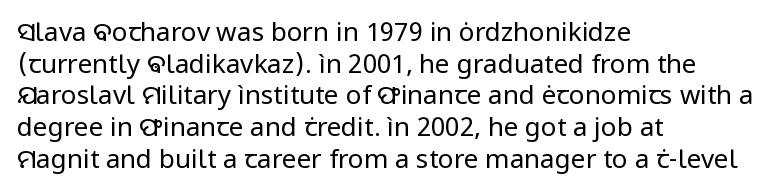
Nope, not italic — everything's standing straight. The font is comparable to plain body text, perhaps lighter. Inter-character spacing is left at the font's built-in metrics. The zone under the glyphs is completely vacant. These lines are set flush left with a ragged right edge.
